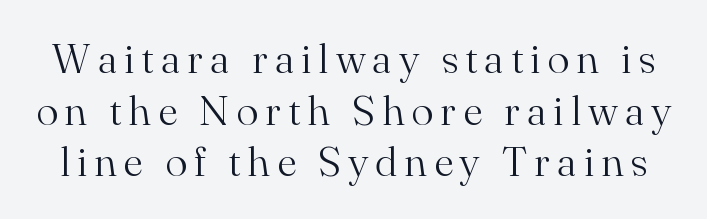
Proportional: the letters do not fall into vertical columns. The baseline area is clear. Ordinary non-slanted type is in use. The font family rendered here belongs to the serif group. This reads as an unemphasized weight, regular at the heaviest.
